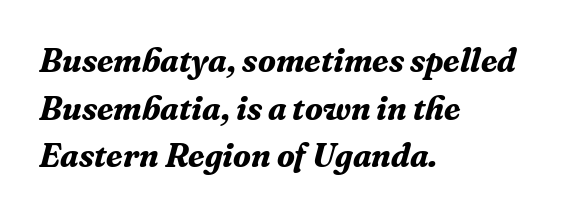
Anything drawn beneath the words? Only blank space. Standard letterfit; no display-style spreading of the glyphs. The lines in this sample share a left origin and differ only in where they stop. A serif font was chosen for this passage. What weight is shown? A full bold with thick strokes.
